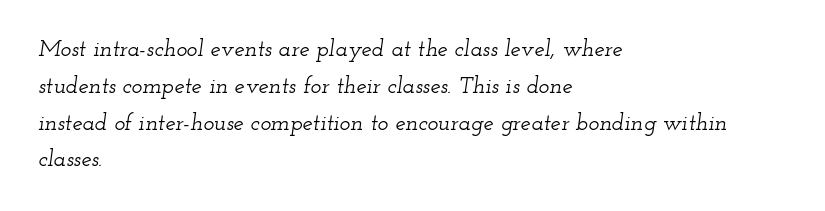
{"italic": "yes", "lean": "right", "slant_degrees": 12, "underline": "no", "align": "left", "line_spacing": "normal", "line_spacing_ratio": 1.6, "letter_spacing": "normal", "letter_spacing_em": 0.0, "glyph_px": 23}
